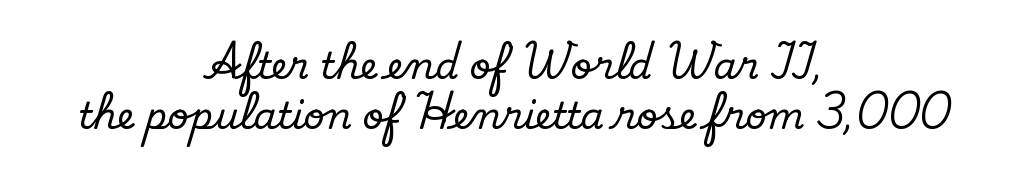
The lines are quadded center. The type family on display is of the serif kind. This rendering features lettering with no underline. Proportional: the letters do not fall into vertical columns. Is there much room between lines? A standard amount, neither cramped nor airy.
